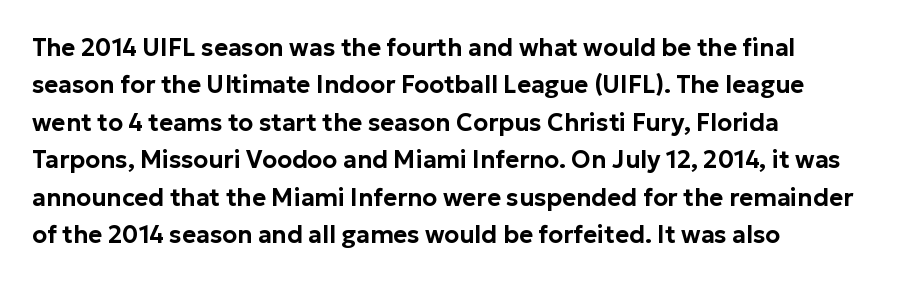
{"italic": "no", "underline": "no", "align": "left", "line_spacing": "normal", "line_spacing_ratio": 1.56, "letter_spacing": "normal", "letter_spacing_em": 0.0, "glyph_px": 24}
